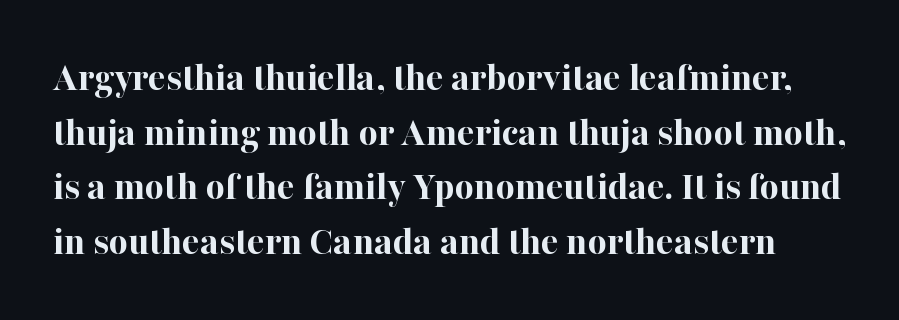
{"serif": "yes", "italic": "no", "bold": "yes", "weight": "bold", "width": "normal", "stroke_contrast": "high", "x_height": "medium", "monospaced": "no", "underline": "no", "line_spacing": "normal", "line_spacing_ratio": 1.33, "letter_spacing": "normal", "letter_spacing_em": 0.0, "glyph_px": 41}
